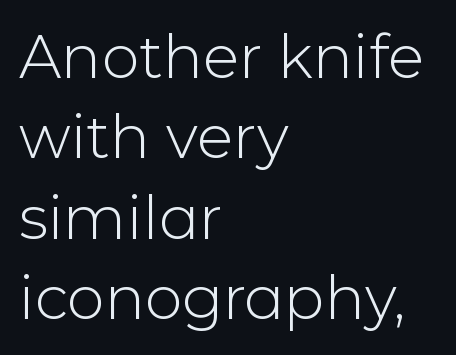
Default kerning and tracking; the words read as compact shapes. The setting favours the left margin, as ordinary paragraphs usually do. The characters display no serif detailing; their extremities are plain. Do the characters align in a grid? No, the font is proportional. Rendered with straight, roman letterforms. No letter is thick-stroked: the sample isn't bold.
